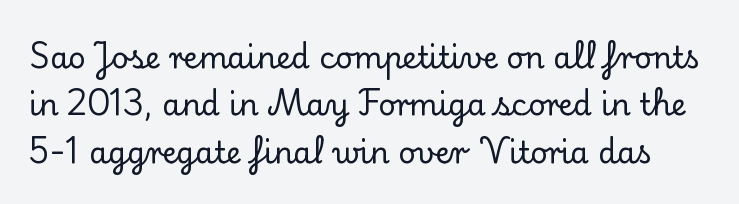
The lettering holds an erect, upright posture throughout. Letterform terminals end in serifs throughout the passage. Rows of type keep a routine distance in the vertical direction. Honestly, there is no underline to notice here at all. Note the varied advance widths — an 'i' is clearly narrower than an 'm'. The passage shown has conventional tracking throughout.
